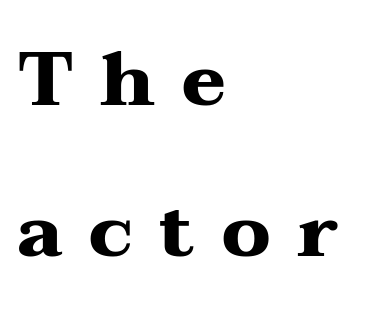
Glyph-to-glyph distance is far greater than everyday printed text. Does the copy run flush right? No — it runs flush left. The passage shown is typeset with a serif family. One glance says open: line gaps are wider than usual. You could not count columns in this text — the font is proportionally spaced.
